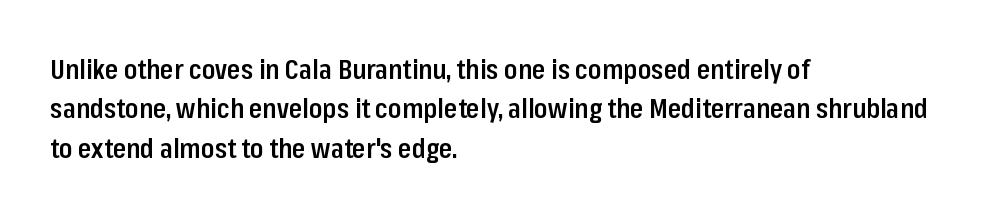
{"italic": "no", "bold": "semi", "underline": "no", "align": "left", "line_spacing": "normal", "line_spacing_ratio": 1.46, "letter_spacing": "normal", "letter_spacing_em": 0.0, "glyph_px": 27}
